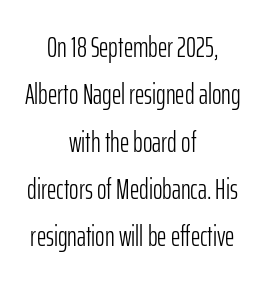
{"serif": "no", "italic": "no", "bold": "no", "weight": "light", "width": "condensed", "stroke_contrast": "low", "x_height": "medium", "monospaced": "no", "underline": "no", "align": "center", "line_spacing": "normal", "line_spacing_ratio": 1.63, "letter_spacing": "normal", "letter_spacing_em": 0.0, "glyph_px": 29}
